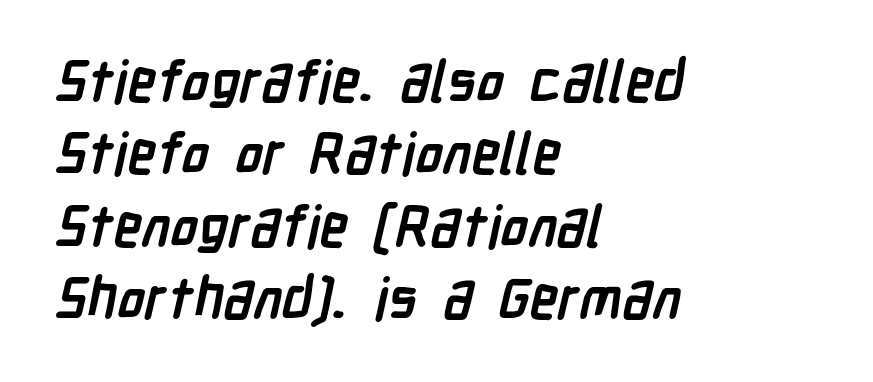
Q: Is the text bold? A: Yes.
Q: Is the typeface a serif or a sans-serif typeface? A: Sans-serif.
Q: Is the text underlined? A: No.
Q: How is the paragraph aligned? A: Left-aligned.
Q: Is the spacing between letters normal or unusually wide? A: Normal.
Q: Is the spacing between lines tight, normal or loose? A: Normal.
Q: Width (condensed, normal, or wide)? A: Condensed.
Q: Stroke contrast? A: Low.
Q: x-height? A: Medium.
Q: Monospaced? A: No.
